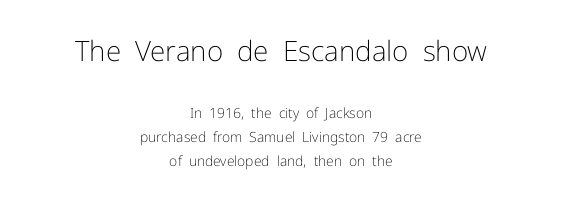
{"serif": "no", "italic": "no", "bold": "no", "weight": "light", "width": "normal", "stroke_contrast": "low", "x_height": "medium", "monospaced": "no", "underline": "no", "align": "center", "line_spacing_ratio": 1.72, "letter_spacing": "normal", "letter_spacing_em": 0.0, "larger_block": "first", "size_ratio": 2.0, "glyph_px": 28}
